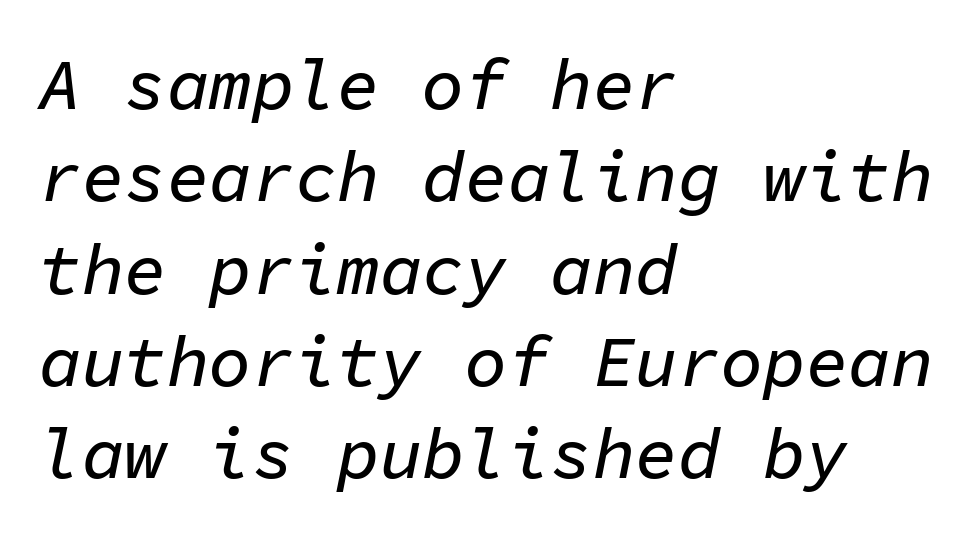
The image shows 71 px text type, italic (leaning right), monospaced; set left-aligned, normal line spacing (1.3x), normal letter spacing, not underlined; low stroke contrast and a medium x-height.
